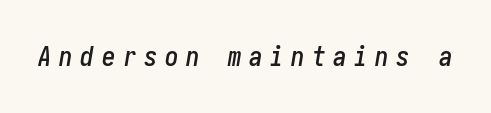
Does the lettering tilt? It does — this is italic. The line texture is sparse and dotted thanks to wide tracking. The gap between lines stays unmarked.
